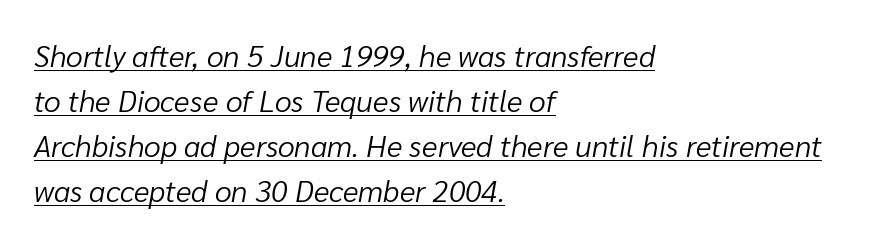
{"italic": "yes", "lean": "right", "slant_degrees": 10, "bold": "no", "weight": "light", "width": "normal", "stroke_contrast": "low", "x_height": "medium", "monospaced": "no", "underline": "yes", "align": "left", "line_spacing": "normal", "line_spacing_ratio": 1.5, "letter_spacing": "normal", "letter_spacing_em": 0.0, "glyph_px": 30}
